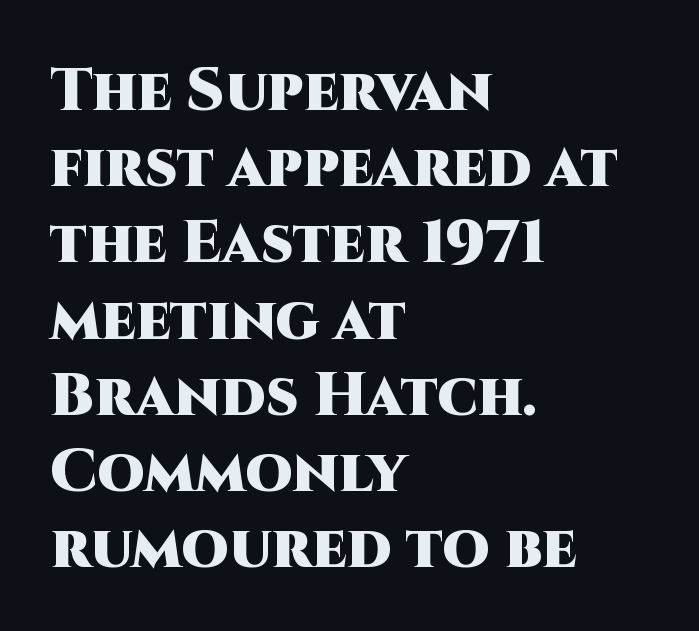
{"serif": "no", "italic": "no", "bold": "yes", "weight": "heavy", "width": "normal", "stroke_contrast": "high", "x_height": "large", "monospaced": "no", "underline": "no", "align": "left", "line_spacing": "normal", "line_spacing_ratio": 1.27, "letter_spacing": "normal", "letter_spacing_em": 0.0, "glyph_px": 60}
